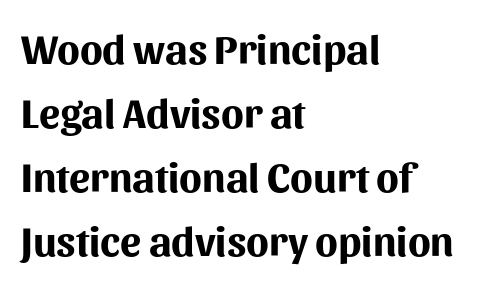
Q: Is the text bold? A: Yes.
Q: Is the text italic (slanted)? A: No, it is upright.
Q: Is the typeface a serif or a sans-serif typeface? A: Sans-serif.
Q: Is the text underlined? A: No.
Q: How is the paragraph aligned? A: Left-aligned.
Q: Is the spacing between letters normal or unusually wide? A: Normal.
Q: Is the spacing between lines tight, normal or loose? A: Normal.
Q: Width (condensed, normal, or wide)? A: Normal.
Q: Stroke contrast? A: Medium.
Q: x-height? A: Medium.
Q: Monospaced? A: No.
